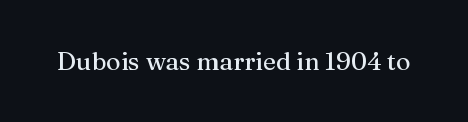
{"italic": "no", "underline": "no", "letter_spacing": "normal", "letter_spacing_em": 0.0, "glyph_px": 25}
